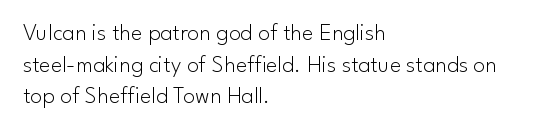
Q: Is the text bold? A: No.
Q: Is the text italic (slanted)? A: No, it is upright.
Q: Is the text underlined? A: No.
Q: How is the paragraph aligned? A: Left-aligned.
Q: Is the spacing between letters normal or unusually wide? A: Normal.
Q: Is the spacing between lines tight, normal or loose? A: Normal.
